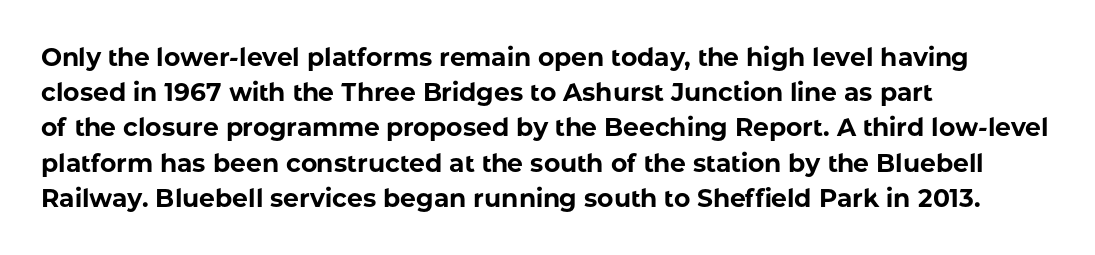
Q: Is the text bold? A: Yes.
Q: Is the text italic (slanted)? A: No, it is upright.
Q: Is the text underlined? A: No.
Q: How is the paragraph aligned? A: Left-aligned.
Q: Is the spacing between letters normal or unusually wide? A: Normal.
Q: Is the spacing between lines tight, normal or loose? A: Normal.
